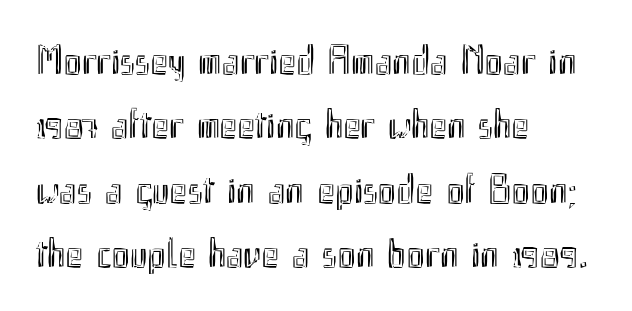
Q: Is the text italic (slanted)? A: No, it is upright.
Q: Is the text underlined? A: No.
Q: How is the paragraph aligned? A: Left-aligned.
Q: Is the spacing between letters normal or unusually wide? A: Normal.
Q: Is the spacing between lines tight, normal or loose? A: Normal.
Q: Width (condensed, normal, or wide)? A: Condensed.
Q: x-height? A: Small.
Q: Monospaced? A: No.
